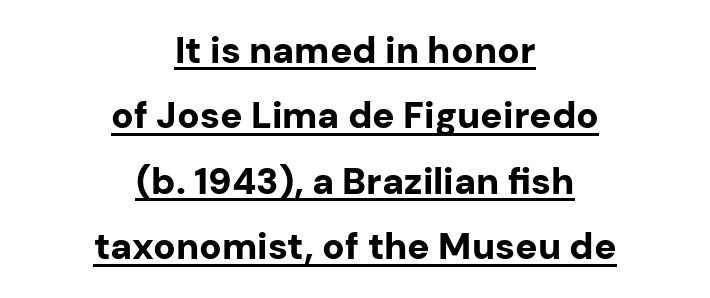
The image shows 37 px bold sans-serif type, upright; set centered, line spacing 1.77x, normal letter spacing, underlined; low stroke contrast and a medium x-height.
